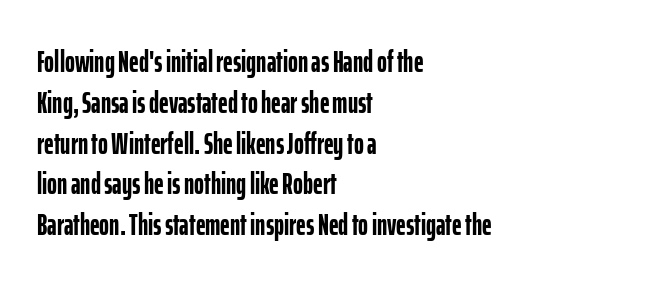
The rendering uses a moderate line-height, typical for paragraphs. Is the type bold? Yes — the strokes are clearly thick and heavy. Is the letter spacing exaggerated? No — it looks like the ordinary default. The face used here is a sans, in the tradition of grotesques and geometrics. These lines stack with their left ends in a neat column.
